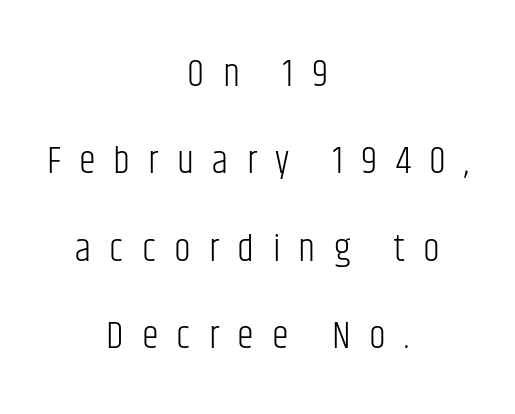
There is plenty of visible air inserted between adjacent glyphs. You could not count columns in this text — the font is proportionally spaced. Airy leading. Centered paragraph, ragged on both sides.
